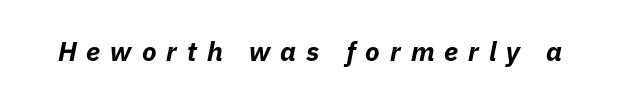
The image shows 27 px bold type, italic (leaning right); set unusually wide letter spacing (+0.37 em), not underlined.
